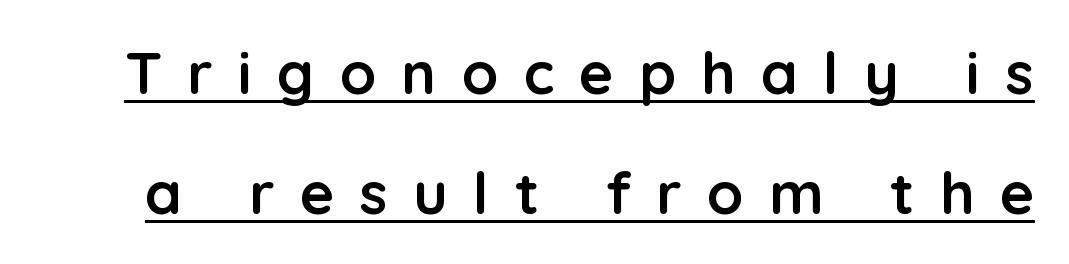
Q: Is the text bold? A: Yes.
Q: Is the text italic (slanted)? A: No, it is upright.
Q: Is the typeface a serif or a sans-serif typeface? A: Sans-serif.
Q: Is the text underlined? A: Yes.
Q: Is the spacing between letters normal or unusually wide? A: Unusually wide.
Q: Is the spacing between lines tight, normal or loose? A: Loose.
Q: Width (condensed, normal, or wide)? A: Normal.
Q: Stroke contrast? A: Low.
Q: x-height? A: Medium.
Q: Monospaced? A: No.
